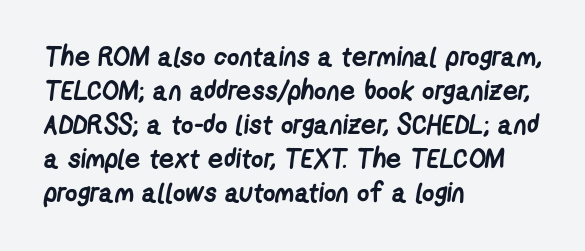
The image shows 27 px bold type; set left-aligned, normal line spacing (1.26x), normal letter spacing, not underlined.
